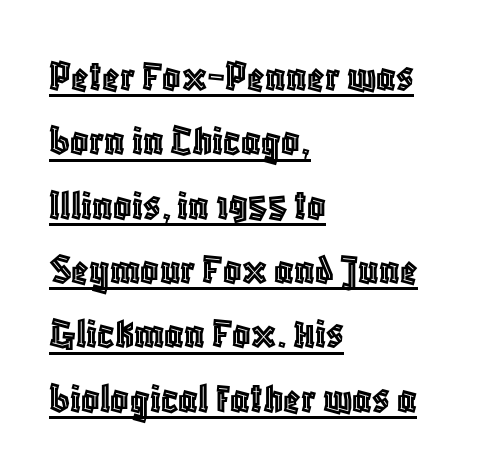
Q: Is the text italic (slanted)? A: No, it is upright.
Q: Is the text underlined? A: Yes.
Q: How is the paragraph aligned? A: Left-aligned.
Q: Is the spacing between letters normal or unusually wide? A: Normal.
Q: Is the spacing between lines tight, normal or loose? A: Normal.
Q: Width (condensed, normal, or wide)? A: Condensed.
Q: x-height? A: Large.
Q: Monospaced? A: No.
